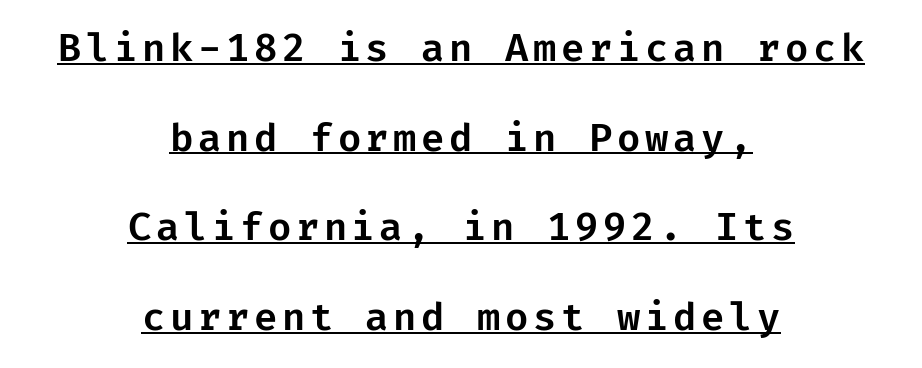
Each letter's strokes conclude bluntly, with no projecting serifs. The glyphs are accompanied by a horizontal stroke just below them. Where is the straight margin? There isn't one; the lines are centered. Is there any slant? The stems are plumb. Reading down the column, the eye jumps a long way to each next line.
